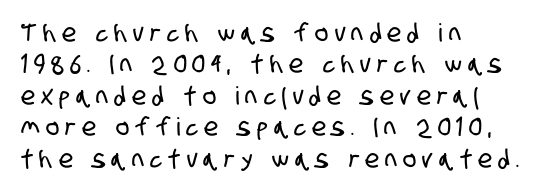
Underline: absent. Each word looks stretched out because of the extra space between its letters. How would I describe the line gaps? Plain and ordinary. A student would call this left alignment; a typographer would say flush left, rag right.
